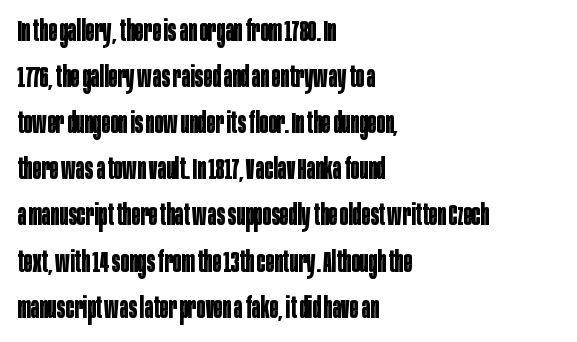
Q: Is the text bold? A: Yes.
Q: Is the text italic (slanted)? A: No, it is upright.
Q: Is the typeface a serif or a sans-serif typeface? A: Sans-serif.
Q: Is the text underlined? A: No.
Q: How is the paragraph aligned? A: Left-aligned.
Q: Is the spacing between letters normal or unusually wide? A: Normal.
Q: Is the spacing between lines tight, normal or loose? A: Normal.
Q: Width (condensed, normal, or wide)? A: Condensed.
Q: Stroke contrast? A: Low.
Q: x-height? A: Large.
Q: Monospaced? A: No.
